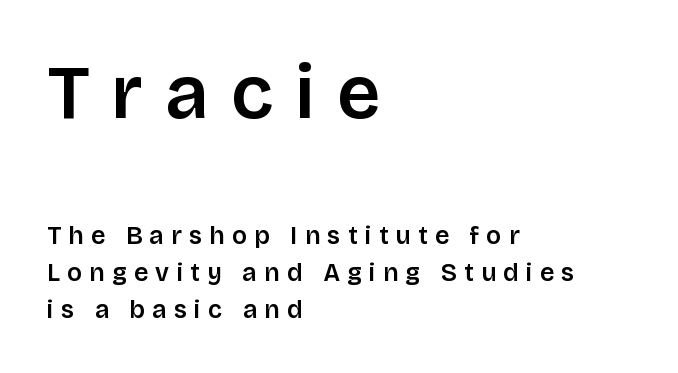
Q: Is the text italic (slanted)? A: No, it is upright.
Q: Is the typeface a serif or a sans-serif typeface? A: Sans-serif.
Q: Is the text underlined? A: No.
Q: How is the paragraph aligned? A: Left-aligned.
Q: Is the spacing between letters normal or unusually wide? A: Unusually wide.
Q: Is the spacing between lines tight, normal or loose? A: Normal.
Q: Which block of text is set in a larger size, the first (top) or the second (bottom)? A: The first (top) one.
Q: Width (condensed, normal, or wide)? A: Normal.
Q: Stroke contrast? A: Low.
Q: x-height? A: Large.
Q: Monospaced? A: No.
